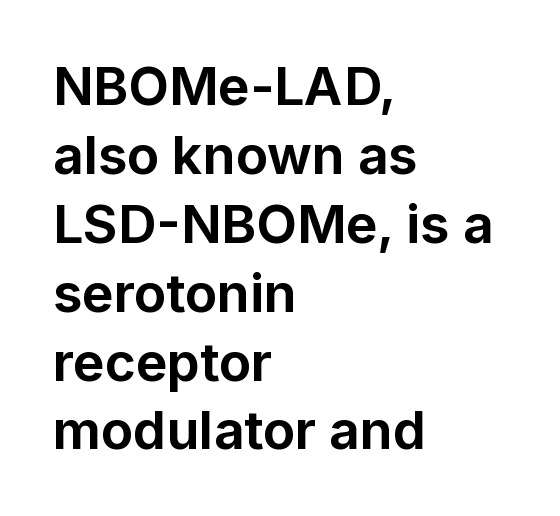
Each letter's strokes conclude bluntly, with no projecting serifs. This sample has the flowing, uneven cadence of proportional lettering. Is there any slant? The stems are plumb. How heavy is the stroke? Heavy — this is a bold. Is there much room between lines? A standard amount, neither cramped nor airy.
